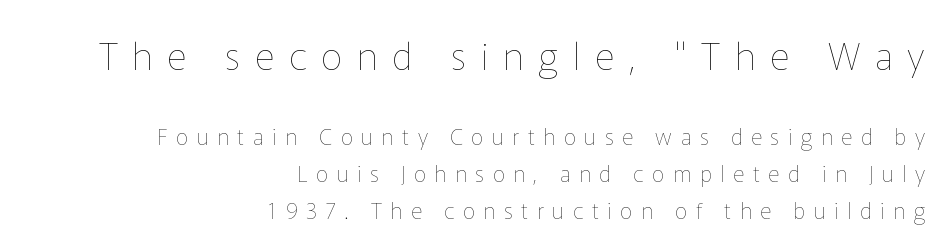
{"italic": "no", "bold": "no", "weight": "thin", "width": "normal", "stroke_contrast": "low", "x_height": "medium", "monospaced": "no", "underline": "no", "align": "right", "line_spacing": "normal", "line_spacing_ratio": 1.68, "letter_spacing": "wide", "letter_spacing_em": 0.39, "larger_block": "first", "size_ratio": 1.73, "glyph_px": 38}
